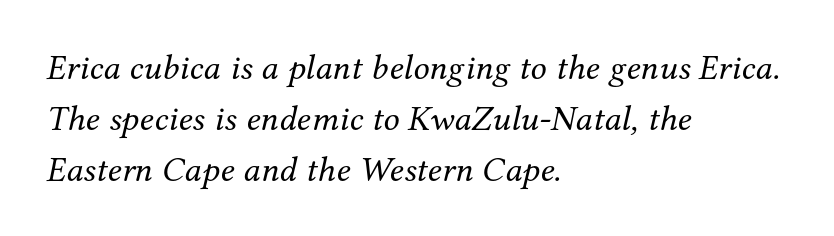
Q: Is the text bold? A: No.
Q: Is the text italic (slanted)? A: Yes, it leans right by about 12 degrees.
Q: Is the typeface a serif or a sans-serif typeface? A: Serif.
Q: Is the text underlined? A: No.
Q: How is the paragraph aligned? A: Left-aligned.
Q: Is the spacing between letters normal or unusually wide? A: Normal.
Q: Is the spacing between lines tight, normal or loose? A: Normal.
Q: Width (condensed, normal, or wide)? A: Normal.
Q: Stroke contrast? A: Medium.
Q: x-height? A: Medium.
Q: Monospaced? A: No.
